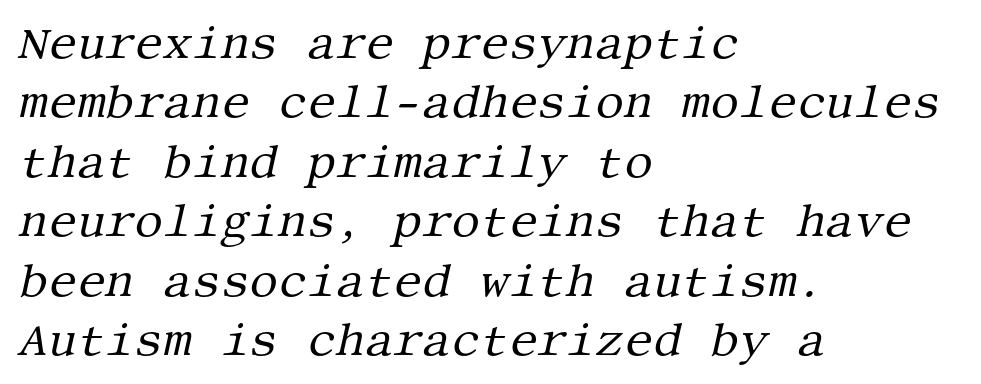
{"serif": "yes", "italic": "yes", "lean": "right", "slant_degrees": 13, "bold": "no", "weight": "regular", "width": "normal", "stroke_contrast": "medium", "x_height": "large", "underline": "no", "align": "left", "line_spacing": "normal", "line_spacing_ratio": 1.32, "letter_spacing": "normal", "letter_spacing_em": 0.0, "glyph_px": 45}
